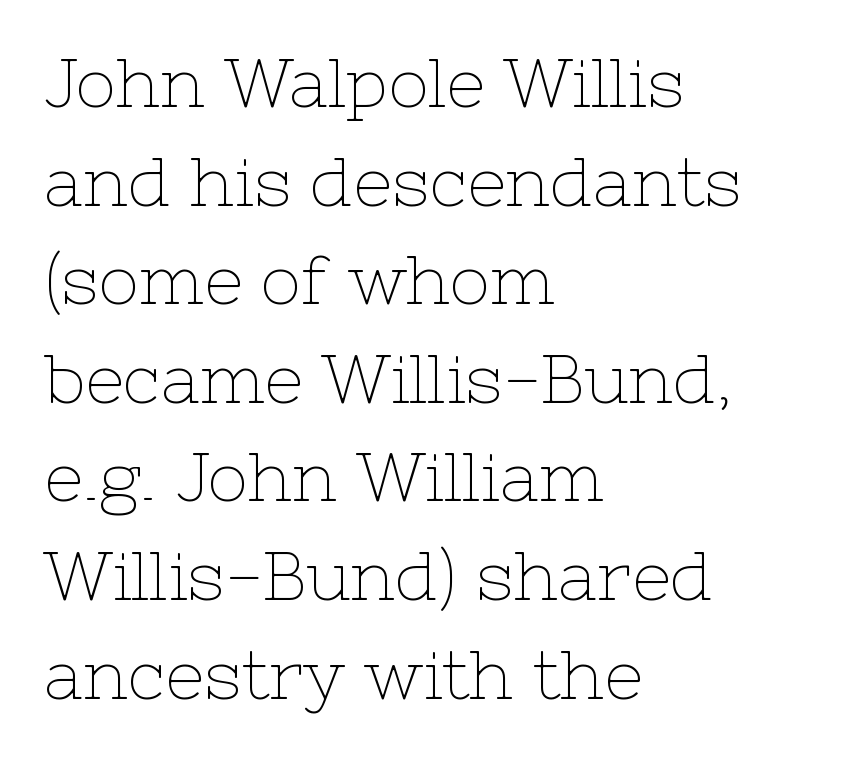
Q: Is the text bold? A: No.
Q: Is the text italic (slanted)? A: No, it is upright.
Q: Is the typeface a serif or a sans-serif typeface? A: Serif.
Q: Is the text underlined? A: No.
Q: How is the paragraph aligned? A: Left-aligned.
Q: Is the spacing between letters normal or unusually wide? A: Normal.
Q: Is the spacing between lines tight, normal or loose? A: Normal.
Q: Width (condensed, normal, or wide)? A: Normal.
Q: Stroke contrast? A: Low.
Q: x-height? A: Medium.
Q: Monospaced? A: No.
